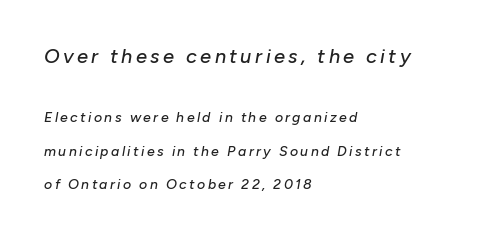
The rag falls on the right side of this text block. Does the bottom block carry the larger type? No, the top block does. A bare baseline throughout the passage. The axis of the letterforms is tilted away from vertical.
